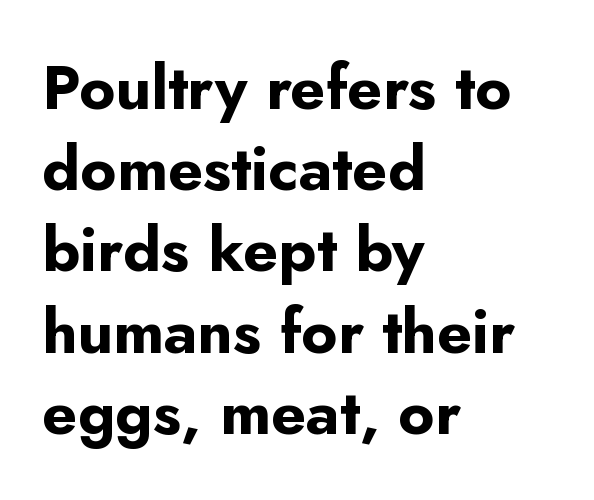
Honestly, the letter spacing is just normal — you wouldn't notice it. The space beneath each line is pristine and unruled. This rendering employs a face without finishing strokes, i.e., a sans-serif. Compared with an ordinary text face, these strokes are far heavier — a full bold.
